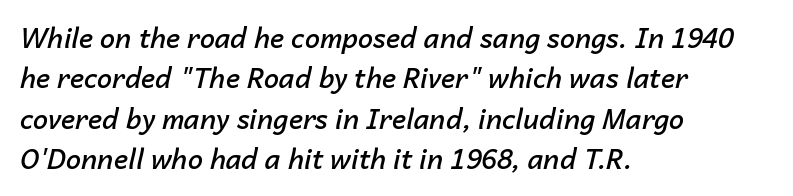
When letters slant like this, we call the style italic. All the whitespace from short lines collects on the right. Vertically, the passage feels balanced, rows spaced as you'd expect. Clear beneath every line of the passage. Is the type bold? Partly — it's a semibold, heavier than regular but not fully bold.
